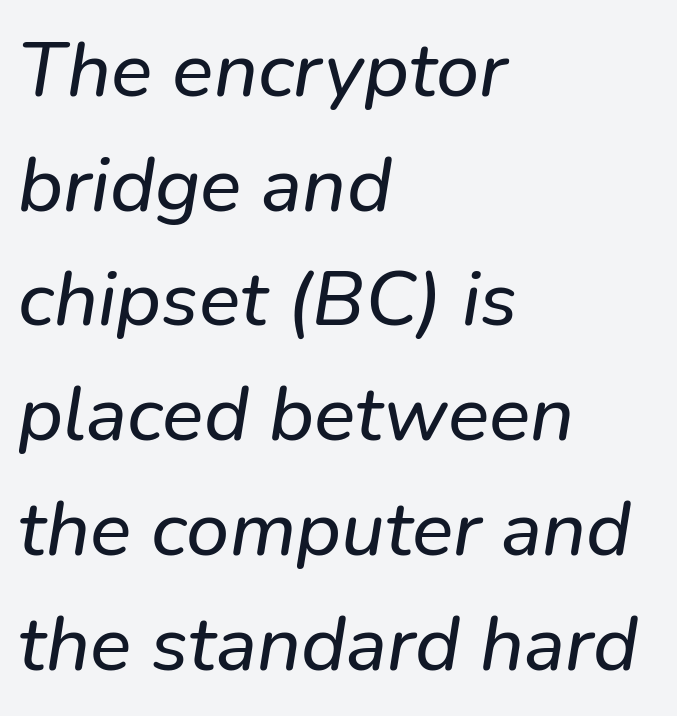
Q: Is the typeface a serif or a sans-serif typeface? A: Sans-serif.
Q: Is the text underlined? A: No.
Q: How is the paragraph aligned? A: Left-aligned.
Q: Is the spacing between letters normal or unusually wide? A: Normal.
Q: Is the spacing between lines tight, normal or loose? A: Normal.
Q: Width (condensed, normal, or wide)? A: Normal.
Q: Stroke contrast? A: Low.
Q: x-height? A: Medium.
Q: Monospaced? A: No.
